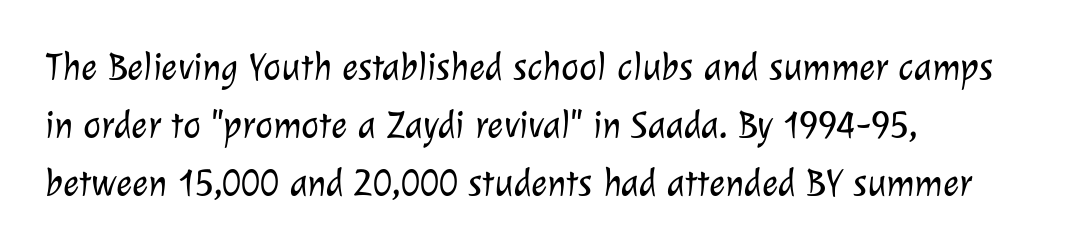
What's the leading like? Ordinary, nothing unusual. Here the glyphs are tracked normally, forming tight word shapes. The characters display no serif detailing; their extremities are plain. All the whitespace from short lines collects on the right.
